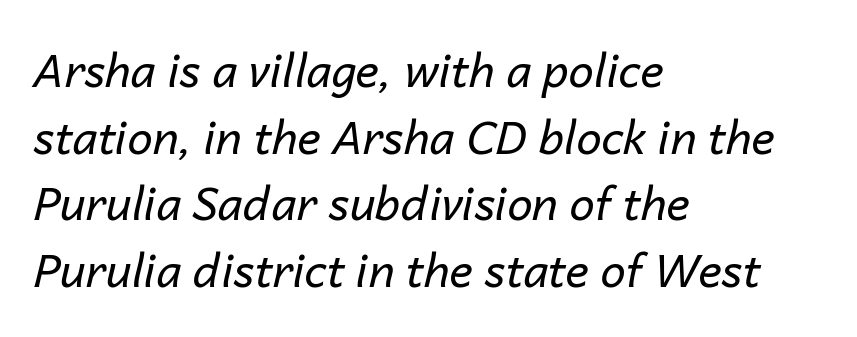
Nothing unusual about the tracking: characters are spaced as the font intends. The font is comparable to plain body text, perhaps lighter. If you drew a ruler down the left edge, every line would touch it. The rendering uses a moderate line-height, typical for paragraphs. Clear beneath every line of the passage. Think of a printed novel: that variable character pitch is what you see here.
